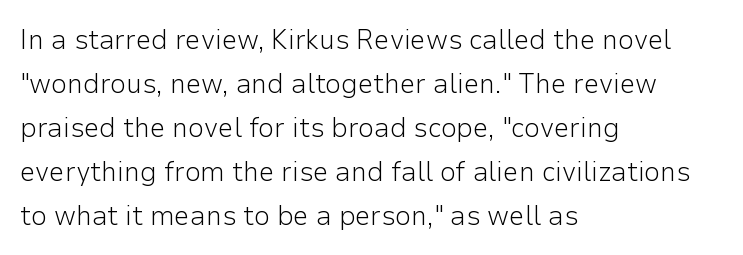
{"serif": "no", "italic": "no", "bold": "no", "weight": "light", "width": "normal", "stroke_contrast": "low", "x_height": "medium", "monospaced": "no", "underline": "no", "align": "left", "line_spacing": "normal", "line_spacing_ratio": 1.57, "letter_spacing": "normal", "letter_spacing_em": 0.0, "glyph_px": 28}
